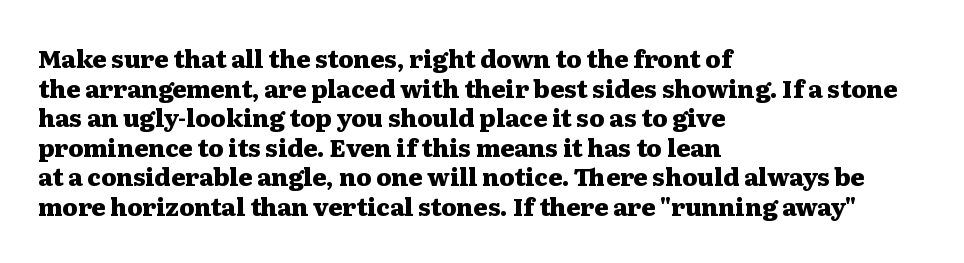
Q: Is the text bold? A: Yes.
Q: Is the text italic (slanted)? A: No, it is upright.
Q: Is the text underlined? A: No.
Q: How is the paragraph aligned? A: Left-aligned.
Q: Is the spacing between letters normal or unusually wide? A: Normal.
